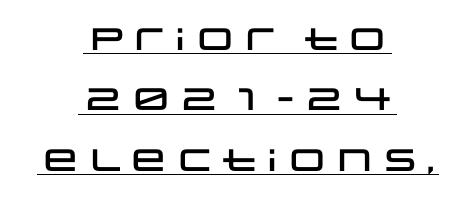
The image shows 31 px wide sans-serif type, upright; set centered, loose line spacing (1.95x), normal letter spacing, underlined; low stroke contrast and a large x-height.
